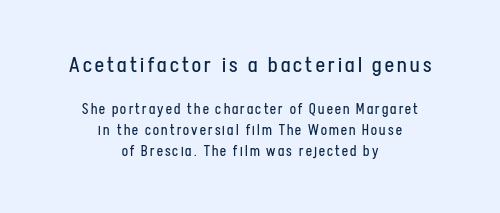
Is the type heavy? It reads as light-to-regular instead. Horizontally, the lines are justified to the midpoint only. Quick note: underline off. In this sample the first text group is rendered at the bigger scale. Vertical spacing — default. The type sits square on the baseline with zero lean.
